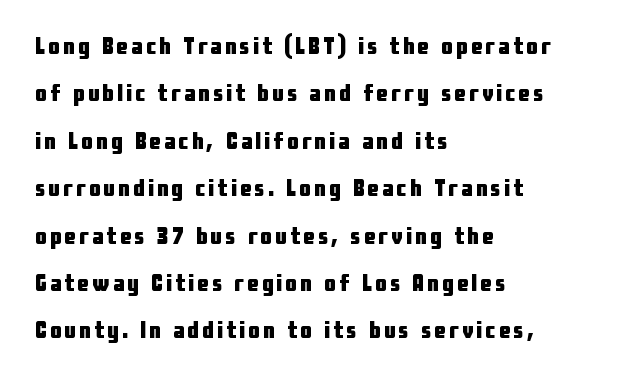
Q: Is the text bold? A: Yes.
Q: Is the text italic (slanted)? A: No, it is upright.
Q: Is the text underlined? A: No.
Q: How is the paragraph aligned? A: Left-aligned.
Q: Is the spacing between lines tight, normal or loose? A: Loose.
